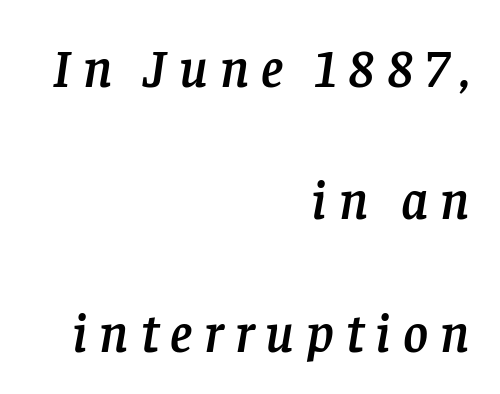
{"serif": "yes", "italic": "yes", "lean": "right", "slant_degrees": 8, "width": "normal", "stroke_contrast": "low", "x_height": "large", "monospaced": "no", "underline": "no", "align": "right", "line_spacing": "loose", "line_spacing_ratio": 2.45, "letter_spacing": "wide", "letter_spacing_em": 0.22, "glyph_px": 54}
